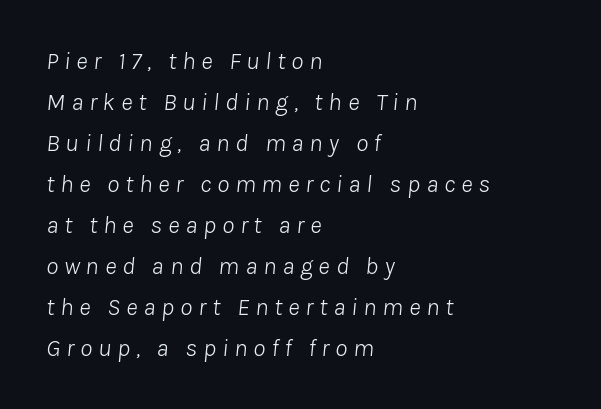
The image shows 25 px text type, italic (leaning right); set left-aligned, normal line spacing (1.64x), unusually wide letter spacing (+0.23 em), not underlined.
